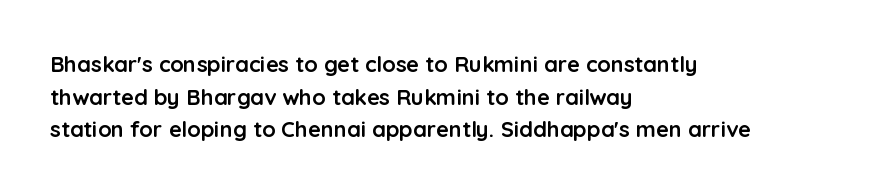
{"italic": "no", "bold": "yes", "underline": "no", "align": "left", "line_spacing": "normal", "line_spacing_ratio": 1.48, "letter_spacing": "normal", "letter_spacing_em": 0.0, "glyph_px": 22}
